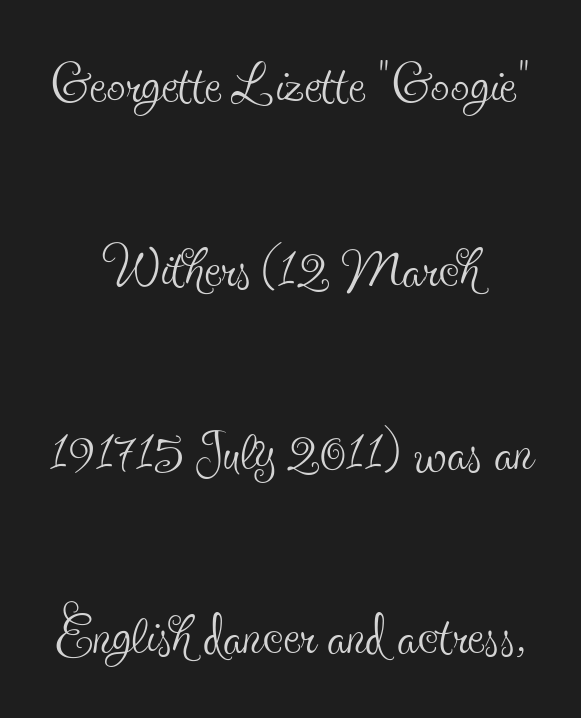
The passage shown is typeset with a serif family. This reads as an unemphasized weight, regular at the heaviest. Students, observe: this is what heavily led, spacious text looks like. Nothing unusual about the tracking: characters are spaced as the font intends.
